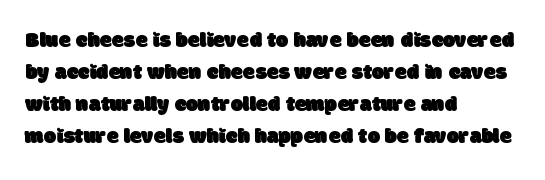
The image shows 22 px text type; set left-aligned, normal line spacing (1.45x), normal letter spacing, not underlined.
